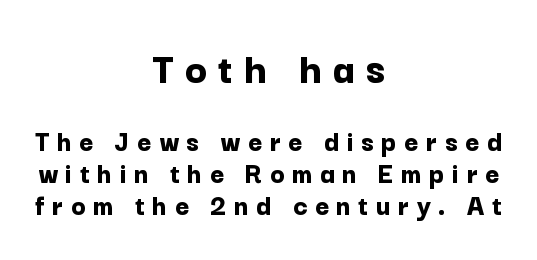
{"serif": "no", "italic": "no", "bold": "yes", "weight": "bold", "width": "normal", "stroke_contrast": "low", "x_height": "medium", "monospaced": "no", "underline": "no", "align": "center", "line_spacing": "tight", "line_spacing_ratio": 1.07, "letter_spacing": "wide", "letter_spacing_em": 0.25, "larger_block": "first", "size_ratio": 1.5, "glyph_px": 45}
